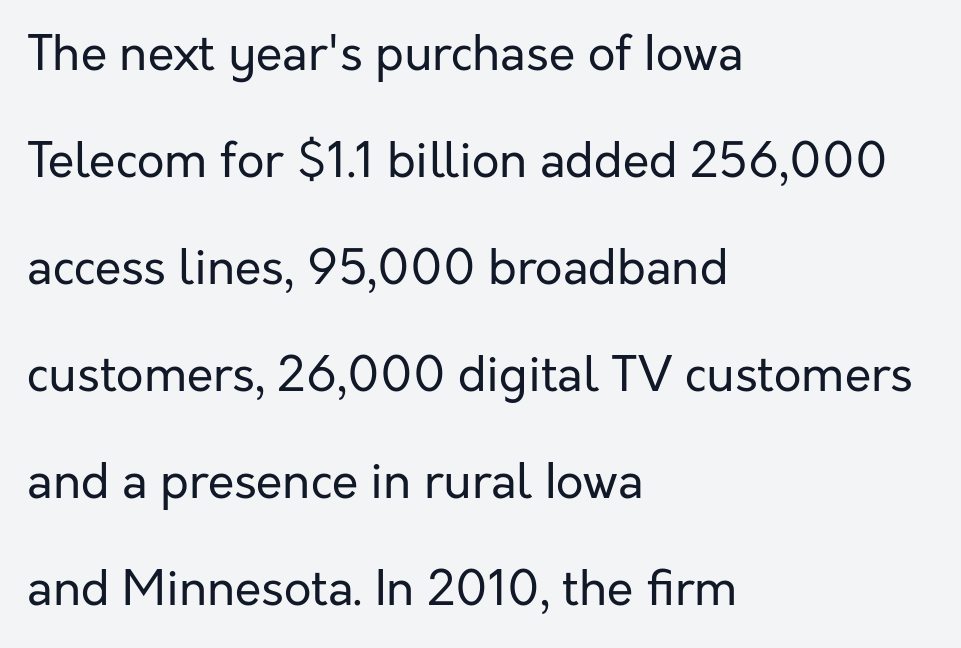
{"serif": "no", "italic": "no", "bold": "no", "weight": "regular", "width": "normal", "stroke_contrast": "low", "x_height": "medium", "monospaced": "no", "underline": "no", "align": "left", "line_spacing": "loose", "line_spacing_ratio": 2.23, "letter_spacing": "normal", "letter_spacing_em": 0.0, "glyph_px": 48}
